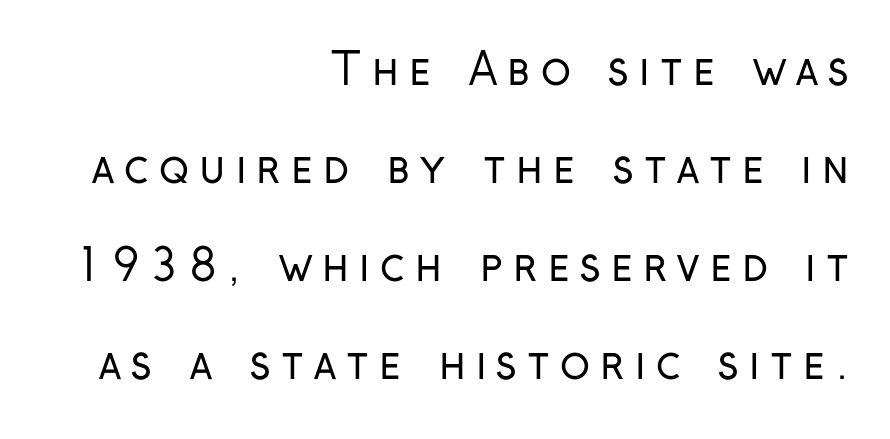
Q: Is the text bold? A: No.
Q: Is the text italic (slanted)? A: No, it is upright.
Q: Is the typeface a serif or a sans-serif typeface? A: Sans-serif.
Q: Is the text underlined? A: No.
Q: How is the paragraph aligned? A: Right-aligned.
Q: Is the spacing between letters normal or unusually wide? A: Unusually wide.
Q: Is the spacing between lines tight, normal or loose? A: Loose.
Q: Width (condensed, normal, or wide)? A: Condensed.
Q: Stroke contrast? A: Low.
Q: x-height? A: Medium.
Q: Monospaced? A: No.
